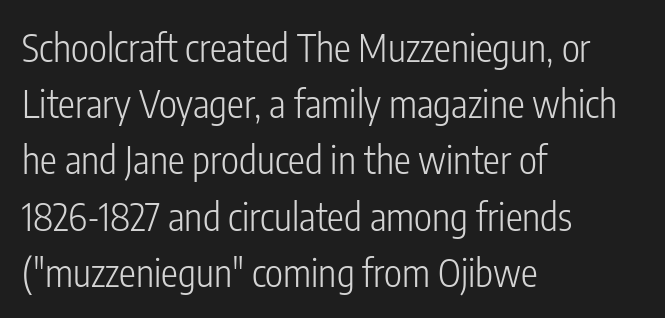
A typesetter would mark this as roman, not italic. Here the designer chose a conventional face with non-uniform glyph widths. The string is rendered with underlining switched off. Nothing sits at the stroke ends, so this counts as sans-serif. The typeface has the unassuming heft of standard copy or less.
